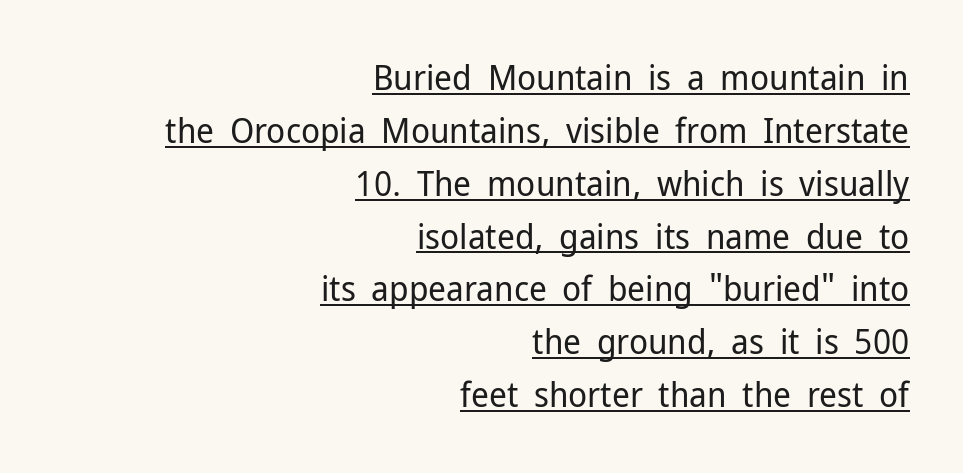
{"serif": "no", "italic": "no", "bold": "no", "weight": "regular", "width": "normal", "stroke_contrast": "low", "x_height": "medium", "monospaced": "no", "underline": "yes", "align": "right", "line_spacing": "normal", "line_spacing_ratio": 1.51, "letter_spacing": "normal", "letter_spacing_em": 0.0, "glyph_px": 35}
